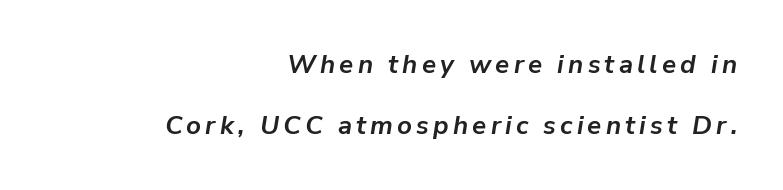
Q: Is the text bold? A: Yes.
Q: Is the text italic (slanted)? A: Yes, it leans right by about 9 degrees.
Q: Is the text underlined? A: No.
Q: How is the paragraph aligned? A: Right-aligned.
Q: Is the spacing between lines tight, normal or loose? A: Loose.
